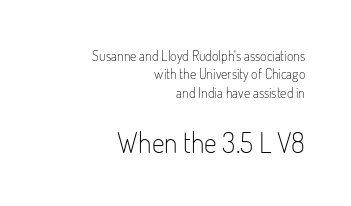
{"serif": "no", "italic": "no", "bold": "no", "weight": "light", "width": "condensed", "stroke_contrast": "low", "x_height": "small", "monospaced": "no", "underline": "no", "align": "right", "line_spacing": "normal", "line_spacing_ratio": 1.32, "letter_spacing": "normal", "letter_spacing_em": 0.0, "larger_block": "second", "size_ratio": 2.0, "glyph_px": 28}
